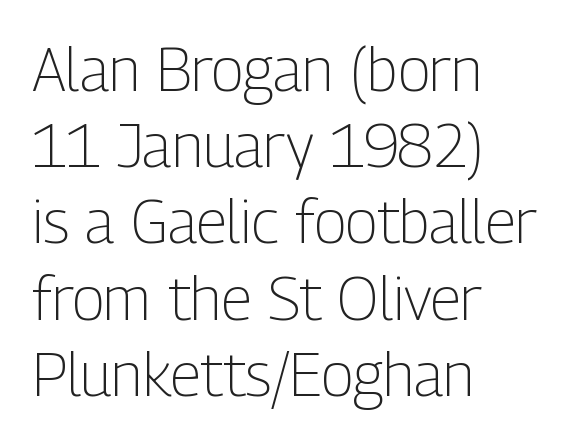
Q: Is the text bold? A: No.
Q: Is the text italic (slanted)? A: No, it is upright.
Q: Is the typeface a serif or a sans-serif typeface? A: Sans-serif.
Q: Is the text underlined? A: No.
Q: How is the paragraph aligned? A: Left-aligned.
Q: Is the spacing between letters normal or unusually wide? A: Normal.
Q: Is the spacing between lines tight, normal or loose? A: Normal.
Q: Width (condensed, normal, or wide)? A: Condensed.
Q: Stroke contrast? A: Low.
Q: x-height? A: Medium.
Q: Monospaced? A: No.
